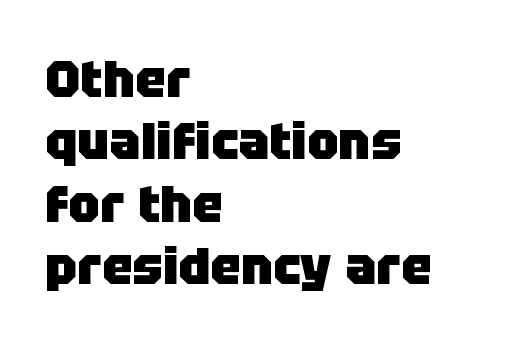
{"serif": "no", "italic": "no", "bold": "yes", "weight": "heavy", "width": "normal", "stroke_contrast": "low", "x_height": "large", "monospaced": "no", "underline": "no", "align": "left", "line_spacing_ratio": 1.2, "letter_spacing": "normal", "letter_spacing_em": 0.0, "glyph_px": 52}
